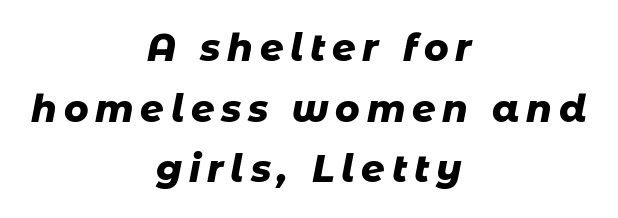
{"italic": "yes", "lean": "right", "slant_degrees": 11, "bold": "yes", "weight": "heavy", "width": "normal", "stroke_contrast": "low", "x_height": "medium", "monospaced": "no", "underline": "no", "align": "center", "line_spacing": "normal", "line_spacing_ratio": 1.64, "glyph_px": 37}
